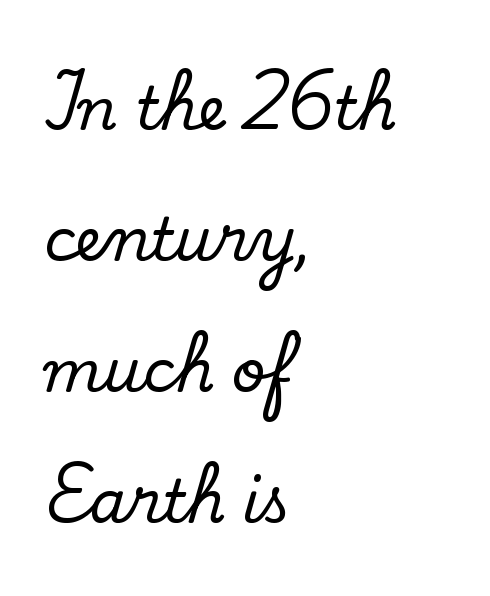
The image shows 59 px serif type; set left-aligned, loose line spacing (2.22x), normal letter spacing, not underlined; low stroke contrast and a small x-height.
